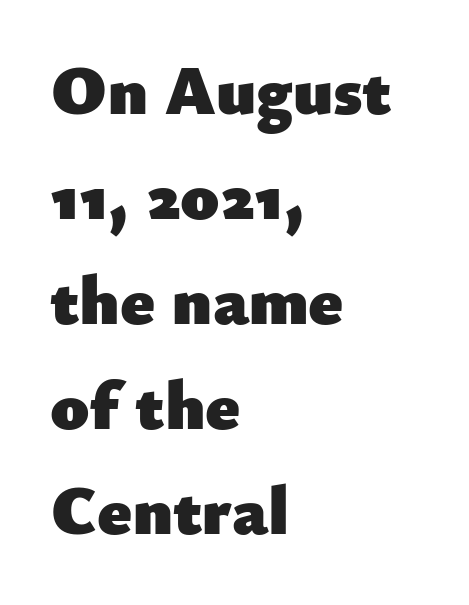
Q: Is the text bold? A: Yes.
Q: Is the text italic (slanted)? A: No, it is upright.
Q: Is the typeface a serif or a sans-serif typeface? A: Sans-serif.
Q: Is the text underlined? A: No.
Q: How is the paragraph aligned? A: Left-aligned.
Q: Is the spacing between letters normal or unusually wide? A: Normal.
Q: Is the spacing between lines tight, normal or loose? A: Normal.
Q: Width (condensed, normal, or wide)? A: Normal.
Q: Stroke contrast? A: Low.
Q: x-height? A: Small.
Q: Monospaced? A: No.
